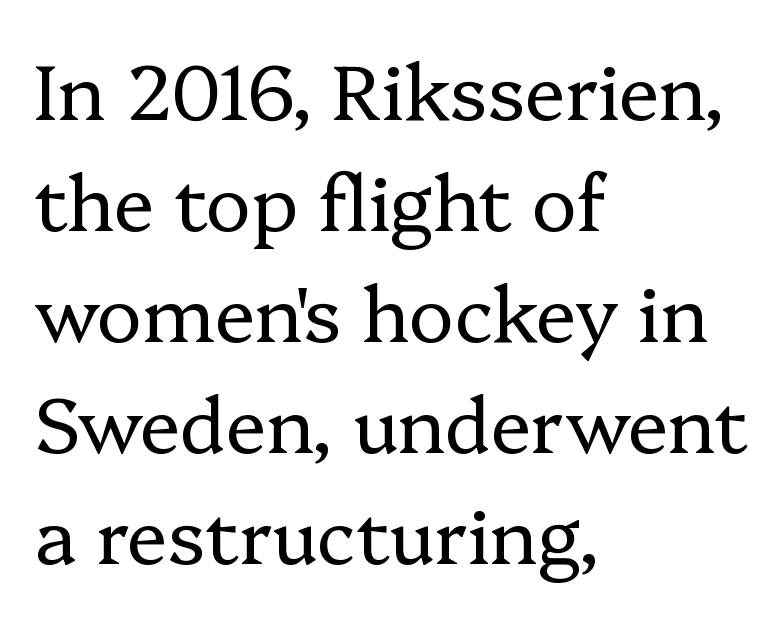
Q: Is the text bold? A: No.
Q: Is the text italic (slanted)? A: No, it is upright.
Q: Is the typeface a serif or a sans-serif typeface? A: Serif.
Q: Is the text underlined? A: No.
Q: How is the paragraph aligned? A: Left-aligned.
Q: Is the spacing between letters normal or unusually wide? A: Normal.
Q: Is the spacing between lines tight, normal or loose? A: Normal.
Q: Width (condensed, normal, or wide)? A: Normal.
Q: Stroke contrast? A: Low.
Q: x-height? A: Medium.
Q: Monospaced? A: No.
